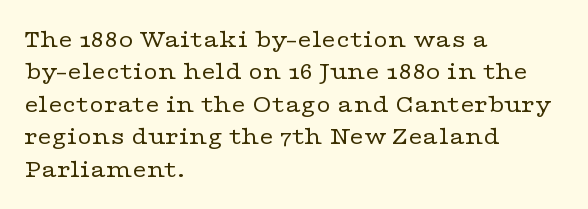
The words here are not underlined. Whoever set this chose a conventional vertical rhythm. Honestly, the letter spacing is just normal — you wouldn't notice it. Tall strokes in this sample are plumb rather than angled. Compared with a centered layout, this one pins lines to the left instead. The weight tops out at a normal text grade.
